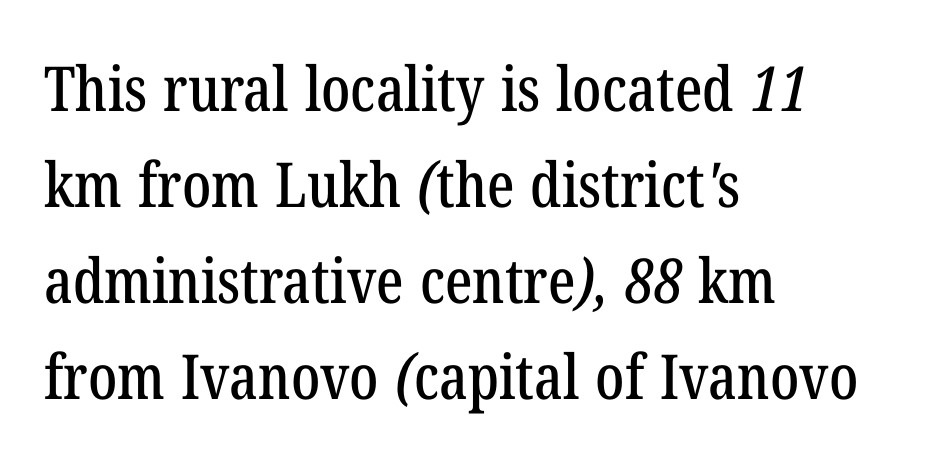
A typesetter would call this zero additional tracking. Honestly, there is no underline to notice here at all. Character widths vary here, with narrow letters taking less room than wide ones. Every row of glyphs begins at an identical x-position on the left. Look at the bottom of the vertical strokes: they flare into serifs here. What's the leading like? Ordinary, nothing unusual.
